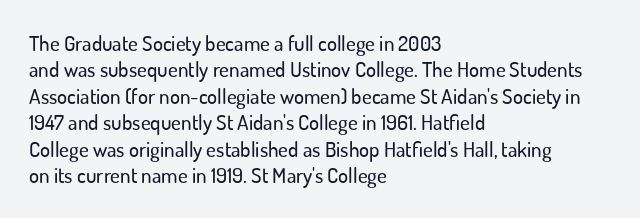
{"italic": "no", "underline": "no", "align": "left", "line_spacing": "normal", "line_spacing_ratio": 1.26, "letter_spacing": "normal", "letter_spacing_em": 0.0, "glyph_px": 21}
